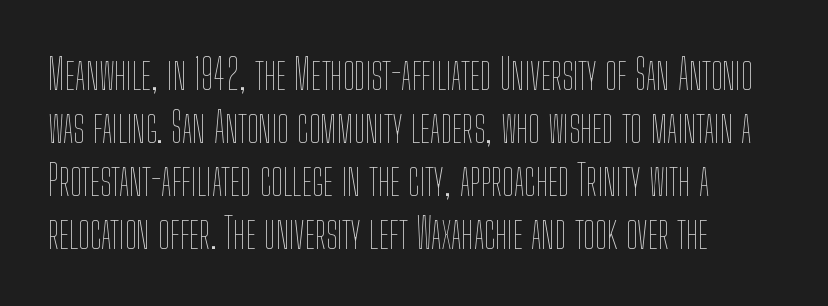
A light-to-regular cut is what we see here. The typography opts for an upright posture over an oblique one. Standard letterfit; no display-style spreading of the glyphs. Note the varied advance widths — an 'i' is clearly narrower than an 'm'. Honestly, the row spacing looks completely unremarkable.
